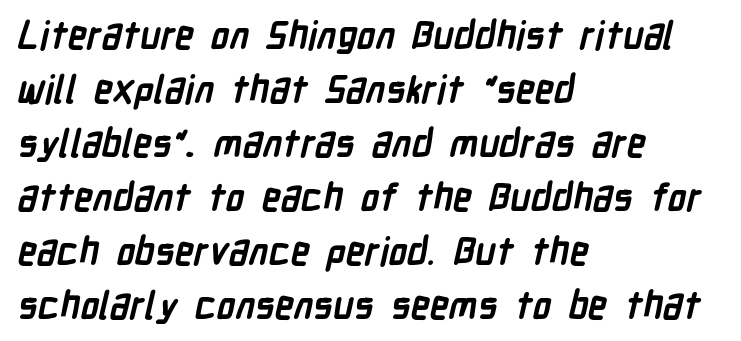
Q: Is the text bold? A: Yes.
Q: Is the typeface a serif or a sans-serif typeface? A: Sans-serif.
Q: Is the text underlined? A: No.
Q: How is the paragraph aligned? A: Left-aligned.
Q: Is the spacing between letters normal or unusually wide? A: Normal.
Q: Is the spacing between lines tight, normal or loose? A: Normal.
Q: Width (condensed, normal, or wide)? A: Condensed.
Q: Stroke contrast? A: Low.
Q: x-height? A: Medium.
Q: Monospaced? A: No.
